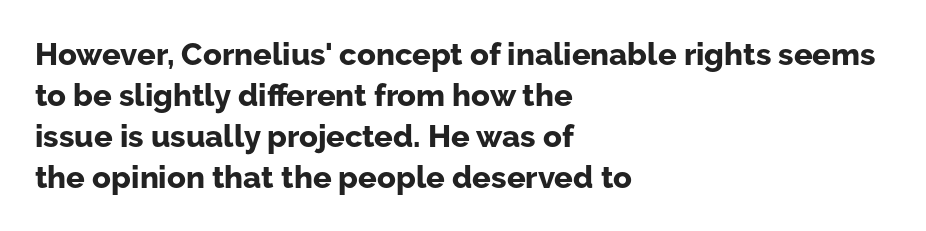
{"serif": "no", "italic": "no", "bold": "yes", "weight": "bold", "width": "normal", "stroke_contrast": "low", "x_height": "medium", "monospaced": "no", "underline": "no", "align": "left", "line_spacing": "normal", "line_spacing_ratio": 1.32, "letter_spacing": "normal", "letter_spacing_em": 0.0, "glyph_px": 31}
